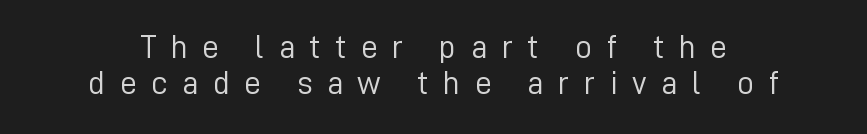
The image shows 33 px light sans-serif type, upright; set tight line spacing (1.08x), unusually wide letter spacing (+0.44 em), not underlined; low stroke contrast and a medium x-height.
